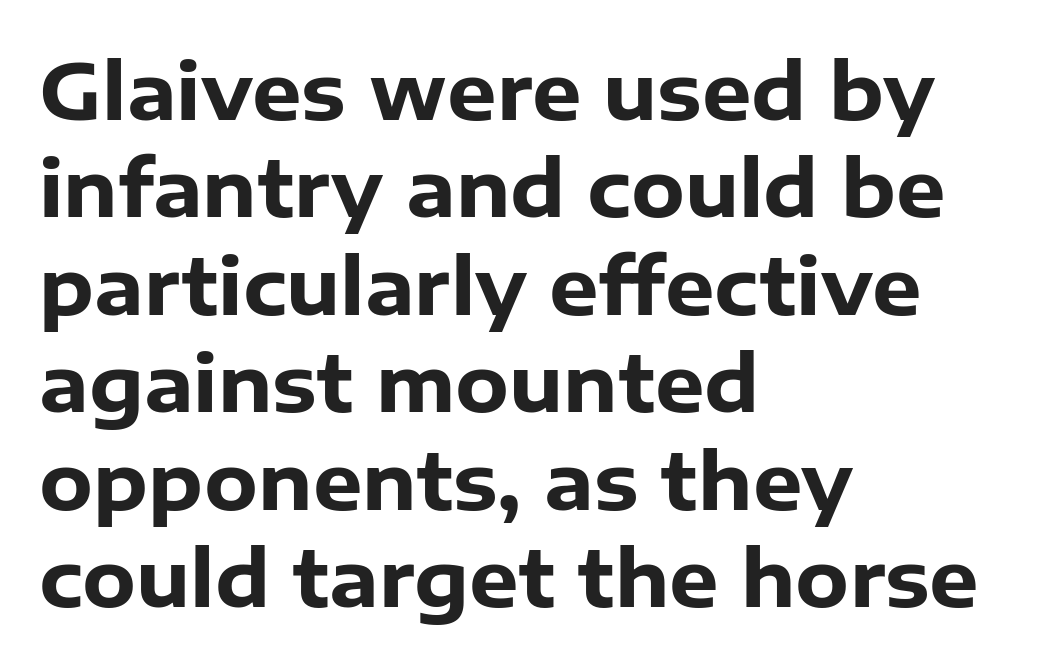
{"serif": "no", "italic": "no", "bold": "yes", "weight": "heavy", "width": "normal", "stroke_contrast": "low", "x_height": "medium", "monospaced": "no", "underline": "no", "align": "left", "line_spacing": "normal", "line_spacing_ratio": 1.25, "letter_spacing": "normal", "letter_spacing_em": 0.0, "glyph_px": 78}
